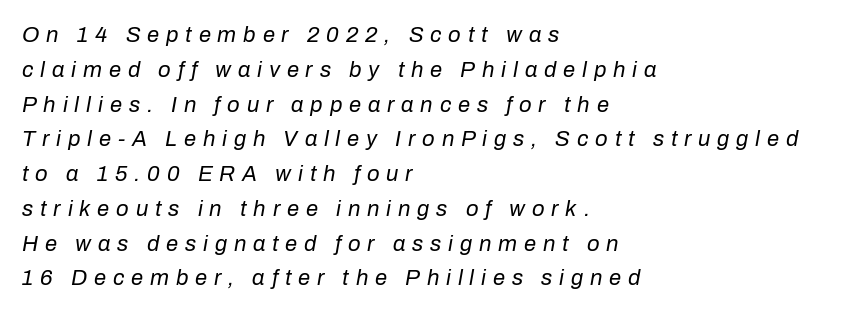
{"italic": "yes", "lean": "right", "slant_degrees": 10, "bold": "no", "underline": "no", "align": "left", "line_spacing": "normal", "line_spacing_ratio": 1.58, "letter_spacing": "wide", "letter_spacing_em": 0.31, "glyph_px": 22}
